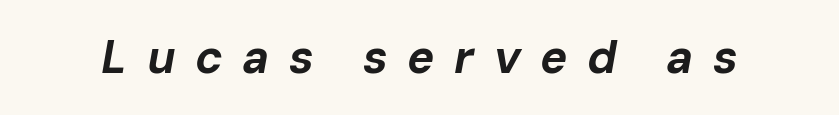
A typesetter would call this proportional, since set widths differ per character. Bare-footed words on every line. Each word looks stretched out because of the extra space between its letters. These lines carry a lot of weight — the face is fully bold.
